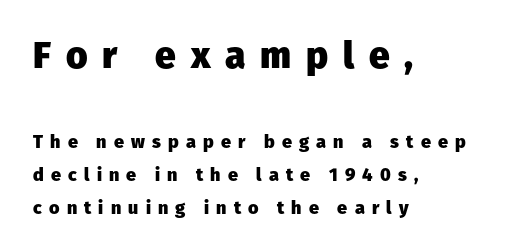
Q: Is the text bold? A: Yes.
Q: Is the text italic (slanted)? A: No, it is upright.
Q: Is the typeface a serif or a sans-serif typeface? A: Sans-serif.
Q: Is the text underlined? A: No.
Q: How is the paragraph aligned? A: Left-aligned.
Q: Is the spacing between letters normal or unusually wide? A: Unusually wide.
Q: Which block of text is set in a larger size, the first (top) or the second (bottom)? A: The first (top) one.
Q: Width (condensed, normal, or wide)? A: Normal.
Q: Stroke contrast? A: Low.
Q: x-height? A: Medium.
Q: Monospaced? A: No.
